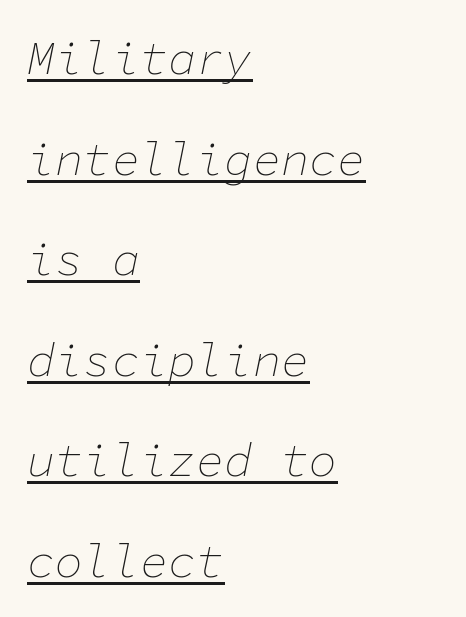
Q: Is the text bold? A: No.
Q: Is the text italic (slanted)? A: Yes, it leans right by about 11 degrees.
Q: Is the text underlined? A: Yes.
Q: How is the paragraph aligned? A: Left-aligned.
Q: Is the spacing between letters normal or unusually wide? A: Normal.
Q: Is the spacing between lines tight, normal or loose? A: Loose.
Q: Width (condensed, normal, or wide)? A: Normal.
Q: Stroke contrast? A: Low.
Q: x-height? A: Medium.
Q: Monospaced? A: Yes.
